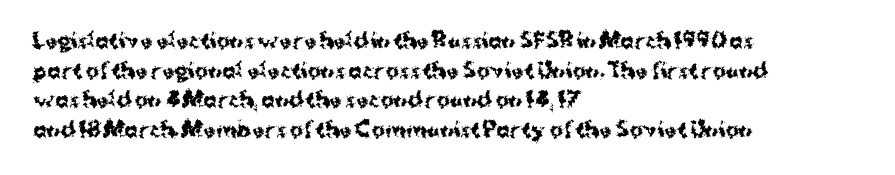
Q: Is the text bold? A: Yes.
Q: Is the text italic (slanted)? A: No, it is upright.
Q: Is the text underlined? A: No.
Q: How is the paragraph aligned? A: Left-aligned.
Q: Is the spacing between letters normal or unusually wide? A: Normal.
Q: Is the spacing between lines tight, normal or loose? A: Normal.
